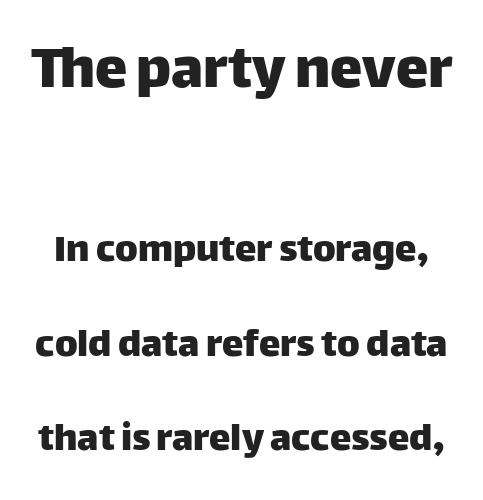
{"serif": "no", "italic": "no", "width": "normal", "stroke_contrast": "low", "x_height": "large", "monospaced": "no", "underline": "no", "line_spacing": "loose", "line_spacing_ratio": 2.2, "letter_spacing": "normal", "letter_spacing_em": 0.0, "larger_block": "first", "size_ratio": 1.51, "glyph_px": 65}
